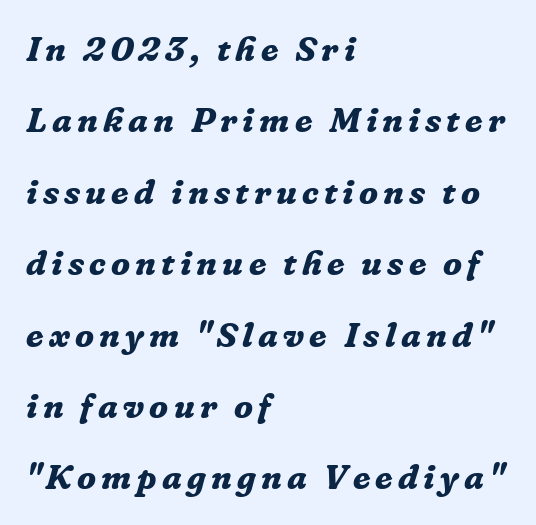
The image shows 35 px bold serif type, italic (leaning right); set left-aligned, loose line spacing (2.04x), not underlined; low stroke contrast and a medium x-height.
